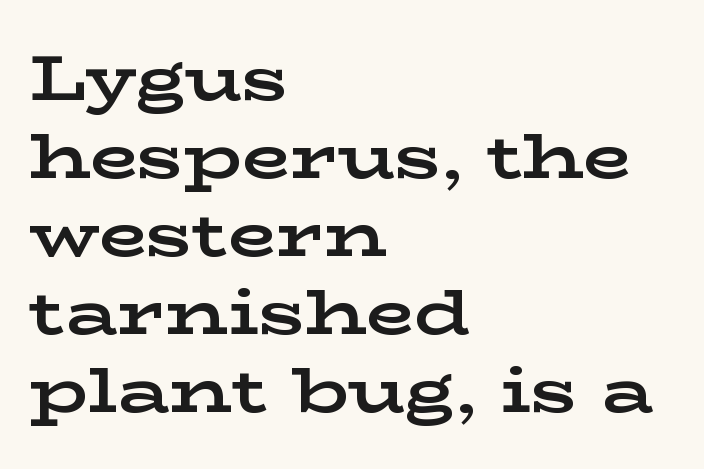
{"serif": "yes", "italic": "no", "bold": "yes", "weight": "bold", "width": "wide", "stroke_contrast": "low", "x_height": "medium", "monospaced": "no", "underline": "no", "align": "left", "line_spacing_ratio": 1.24, "letter_spacing": "normal", "letter_spacing_em": 0.0, "glyph_px": 63}
